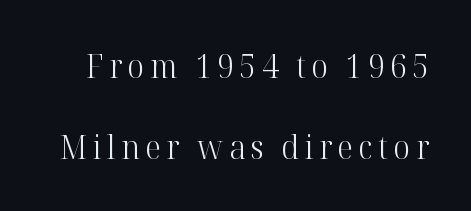
When letters stand straight like this, we call the style roman or upright. Has an underline been added? It has not. Letterform terminals end in serifs throughout the passage. The line-height multiplier appears high, well above default. A light-to-regular cut is what we see here.
